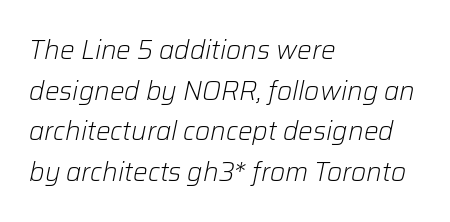
Q: Is the text bold? A: No.
Q: Is the text italic (slanted)? A: Yes, it leans right by about 12 degrees.
Q: Is the text underlined? A: No.
Q: How is the paragraph aligned? A: Left-aligned.
Q: Is the spacing between letters normal or unusually wide? A: Normal.
Q: Is the spacing between lines tight, normal or loose? A: Normal.
